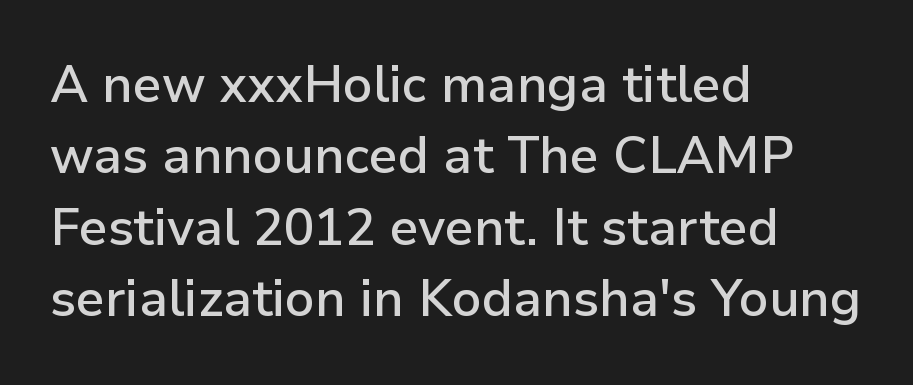
Q: Is the text bold? A: Semi-bold.
Q: Is the text italic (slanted)? A: No, it is upright.
Q: Is the typeface a serif or a sans-serif typeface? A: Sans-serif.
Q: Is the text underlined? A: No.
Q: How is the paragraph aligned? A: Left-aligned.
Q: Is the spacing between letters normal or unusually wide? A: Normal.
Q: Is the spacing between lines tight, normal or loose? A: Normal.
Q: Width (condensed, normal, or wide)? A: Normal.
Q: Stroke contrast? A: Low.
Q: x-height? A: Medium.
Q: Monospaced? A: No.
